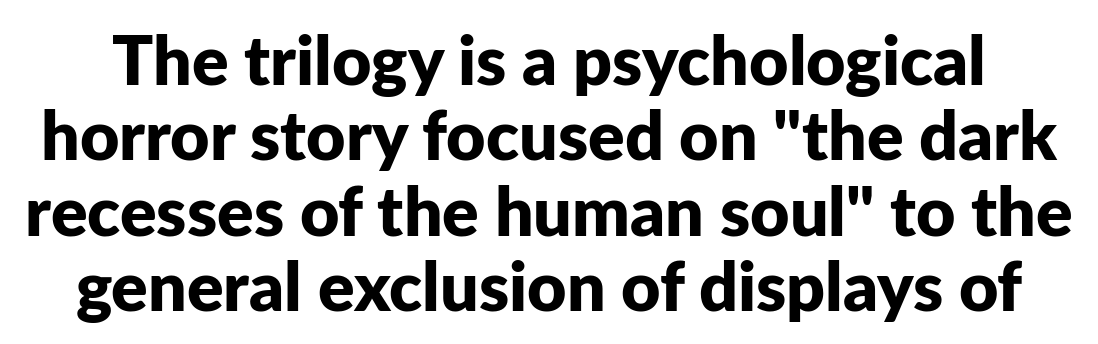
Q: Is the text bold? A: Yes.
Q: Is the text italic (slanted)? A: No, it is upright.
Q: Is the typeface a serif or a sans-serif typeface? A: Sans-serif.
Q: Is the text underlined? A: No.
Q: Is the spacing between letters normal or unusually wide? A: Normal.
Q: Is the spacing between lines tight, normal or loose? A: Tight.
Q: Width (condensed, normal, or wide)? A: Normal.
Q: Stroke contrast? A: Low.
Q: x-height? A: Medium.
Q: Monospaced? A: No.
